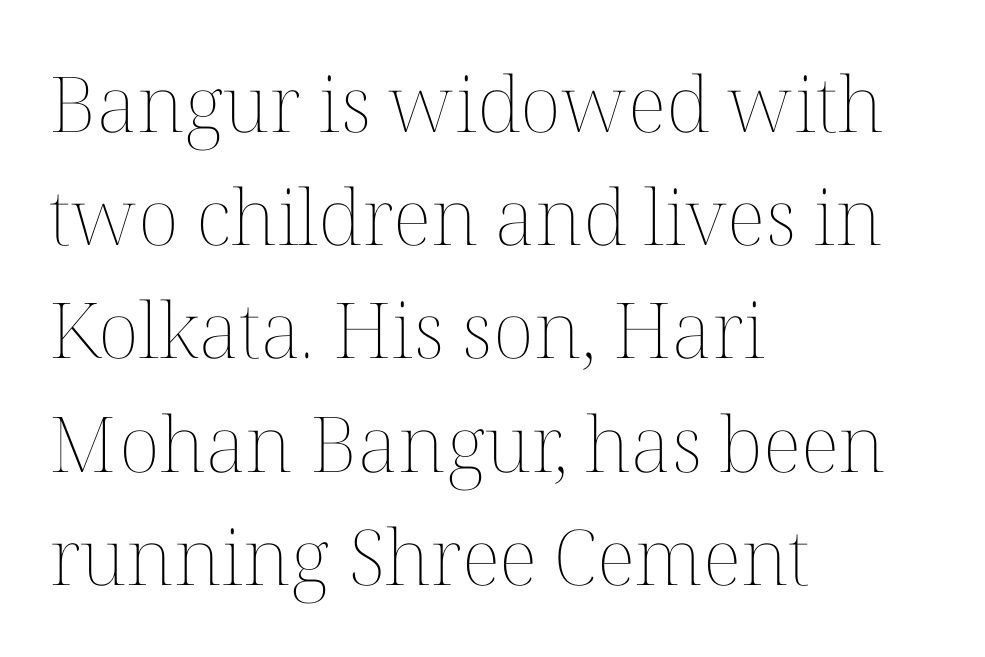
The image shows 77 px thin type, upright; set left-aligned, normal line spacing (1.47x), normal letter spacing, not underlined; medium stroke contrast and a medium x-height.
